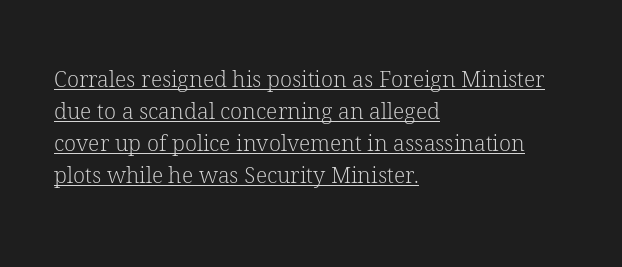
The image shows 22 px text type, upright; set left-aligned, normal line spacing (1.45x), normal letter spacing, underlined.
